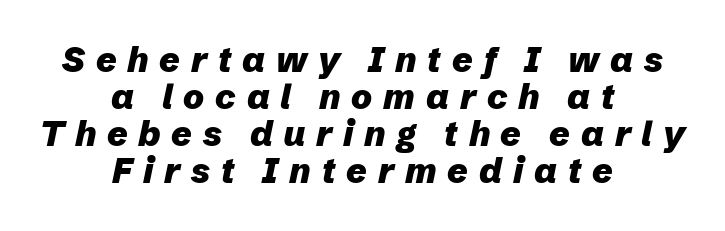
Quick note: italic. Varying glyph widths throughout — classic text-font behaviour. The space beneath each line is pristine and unruled. The rendering positions every line midway between the sides. Substantial extra tracking has been applied to these lines.
